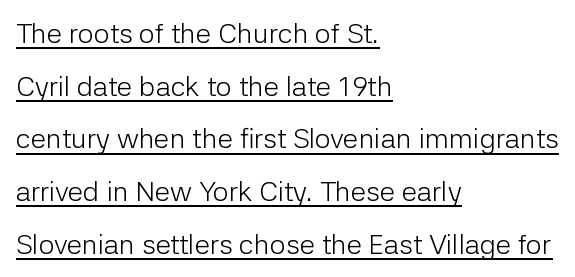
The image shows 28 px light sans-serif type, upright; set left-aligned, line spacing 1.88x, normal letter spacing, underlined; low stroke contrast and a medium x-height.
